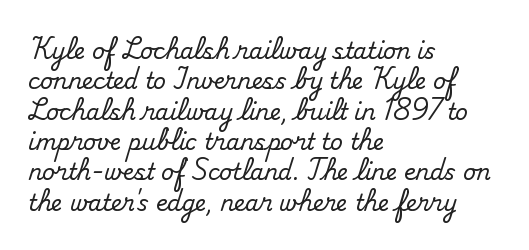
{"underline": "no", "align": "left", "line_spacing": "normal", "line_spacing_ratio": 1.38, "letter_spacing": "normal", "letter_spacing_em": 0.0, "glyph_px": 22}
